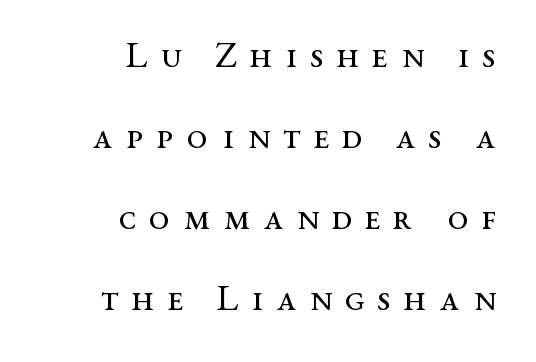
A typesetter would call this proportional, since set widths differ per character. Yep, those are serifs on the letters. Reading down the column, the eye jumps a long way to each next line. The passage shown has open, widely tracked lettering throughout. Visually the block forms a straight wall on the right and a jagged coastline on the left. The weight would be labelled regular, book, light, or lighter still.
